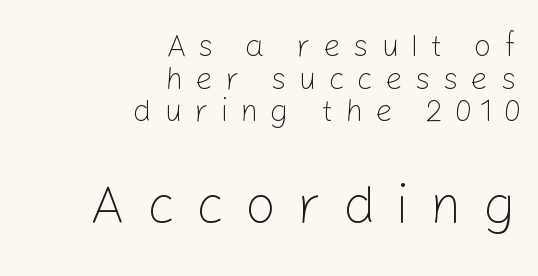
The image shows 54 px light sans-serif type, upright; set right-aligned, tight line spacing (1.05x), unusually wide letter spacing (+0.39 em), not underlined; the second (bottom) block is 1.74x larger; low stroke contrast and a medium x-height.
